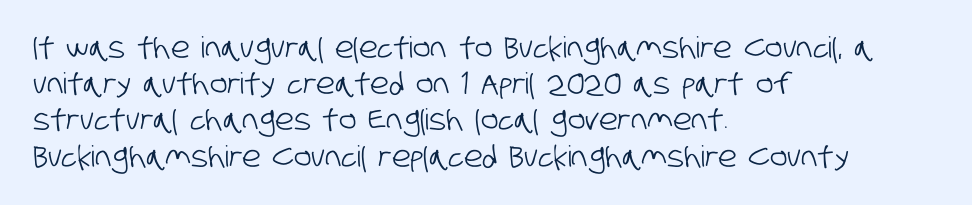
{"serif": "no", "width": "condensed", "stroke_contrast": "low", "x_height": "large", "monospaced": "no", "underline": "no", "align": "left", "line_spacing": "normal", "line_spacing_ratio": 1.25, "letter_spacing": "normal", "letter_spacing_em": 0.0, "glyph_px": 29}
